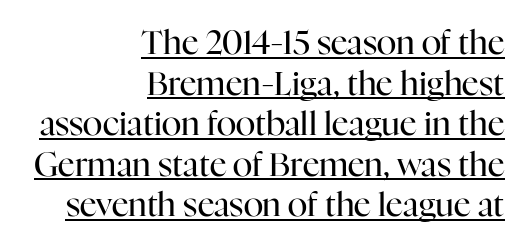
{"serif": "yes", "italic": "no", "bold": "no", "weight": "regular", "width": "normal", "stroke_contrast": "high", "x_height": "medium", "monospaced": "no", "underline": "yes", "align": "right", "line_spacing_ratio": 1.23, "letter_spacing": "normal", "letter_spacing_em": 0.0, "glyph_px": 33}
